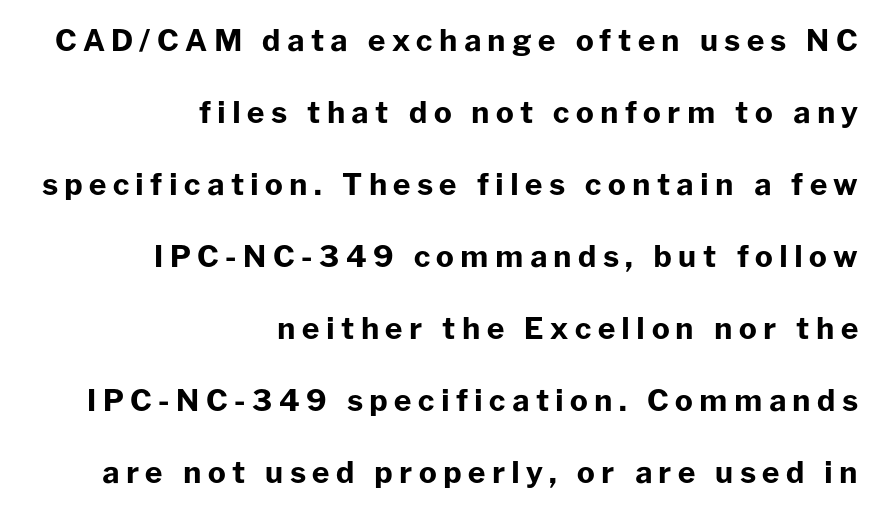
Q: Is the text bold? A: Yes.
Q: Is the text italic (slanted)? A: No, it is upright.
Q: Is the typeface a serif or a sans-serif typeface? A: Sans-serif.
Q: Is the text underlined? A: No.
Q: How is the paragraph aligned? A: Right-aligned.
Q: Is the spacing between letters normal or unusually wide? A: Unusually wide.
Q: Is the spacing between lines tight, normal or loose? A: Loose.
Q: Width (condensed, normal, or wide)? A: Normal.
Q: Stroke contrast? A: Low.
Q: x-height? A: Medium.
Q: Monospaced? A: No.
